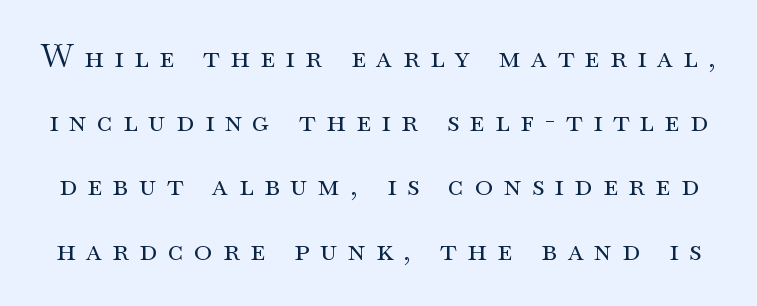
The font family rendered here belongs to the serif group. This sample uses expanded letter spacing, leaving extra air between glyphs. Each letter keeps its own natural width here, so spacing adapts to shape. The letters stand straight up with perfectly vertical stems. Weight class: somewhere from thin through regular.
